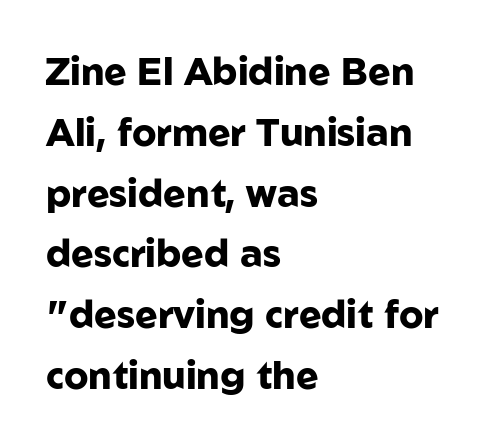
Q: Is the text bold? A: Yes.
Q: Is the text italic (slanted)? A: No, it is upright.
Q: Is the typeface a serif or a sans-serif typeface? A: Sans-serif.
Q: Is the text underlined? A: No.
Q: How is the paragraph aligned? A: Left-aligned.
Q: Is the spacing between letters normal or unusually wide? A: Normal.
Q: Is the spacing between lines tight, normal or loose? A: Normal.
Q: Width (condensed, normal, or wide)? A: Normal.
Q: Stroke contrast? A: Low.
Q: x-height? A: Medium.
Q: Monospaced? A: No.
